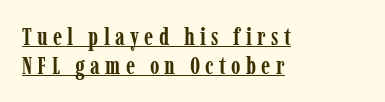
{"italic": "no", "bold": "yes", "underline": "yes", "align": "left", "line_spacing_ratio": 1.2, "letter_spacing": "wide", "letter_spacing_em": 0.22, "glyph_px": 24}
